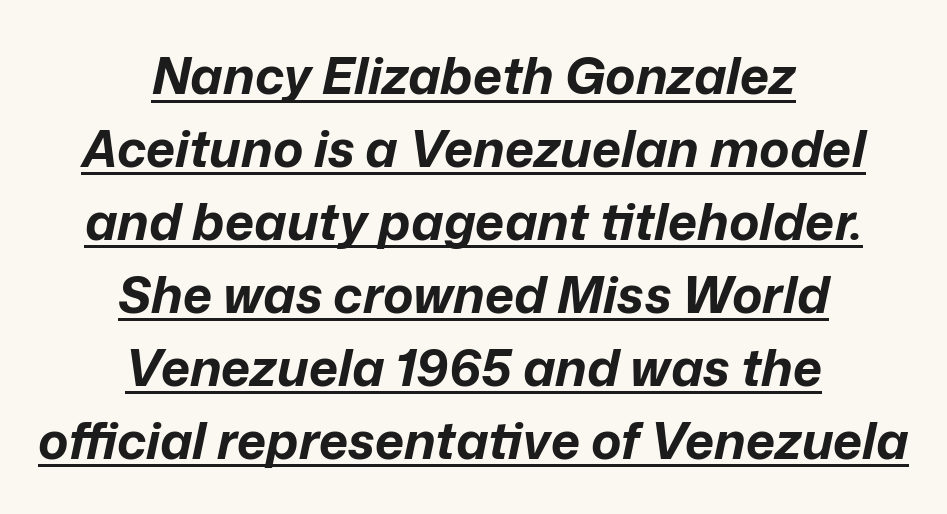
The image shows 51 px bold type, italic (leaning right); set centered, normal line spacing (1.43x), normal letter spacing, underlined; low stroke contrast and a medium x-height.
